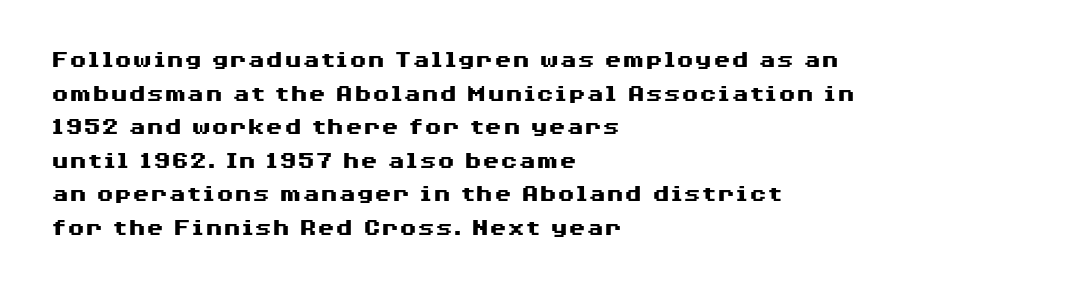
Regarding leading, the lines here are spaced in the standard way. Nothing unusual about the tracking: characters are spaced as the font intends. Clear beneath every line of the passage. The compositor pushed each line to the left boundary. Ascenders rise straight up at ninety degrees. The font is running at its bold setting.
